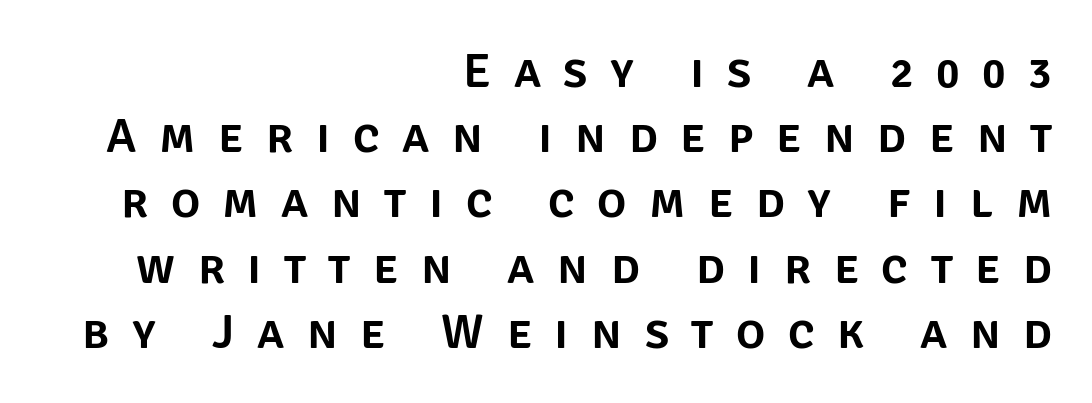
A typesetter would label this face a sans. The space between consecutive lines is moderate. The letters advance in unequal steps, a hallmark of proportional type. Students, note that the glyphs here are deliberately spaced far apart.
